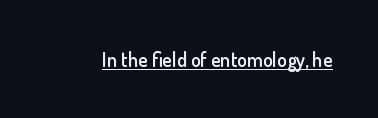
Vertical strokes here are truly vertical. Firm but not heavy-handed strokes: this text is semibold. A typographer would call this underscored text. Students, note that the glyphs here touch the page at normal intervals.
